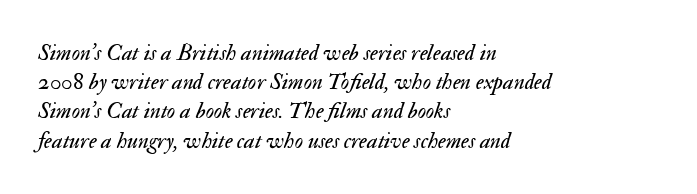
{"italic": "yes", "lean": "right", "slant_degrees": 17, "bold": "no", "underline": "no", "align": "left", "line_spacing": "normal", "line_spacing_ratio": 1.27, "letter_spacing": "normal", "letter_spacing_em": 0.0, "glyph_px": 23}
